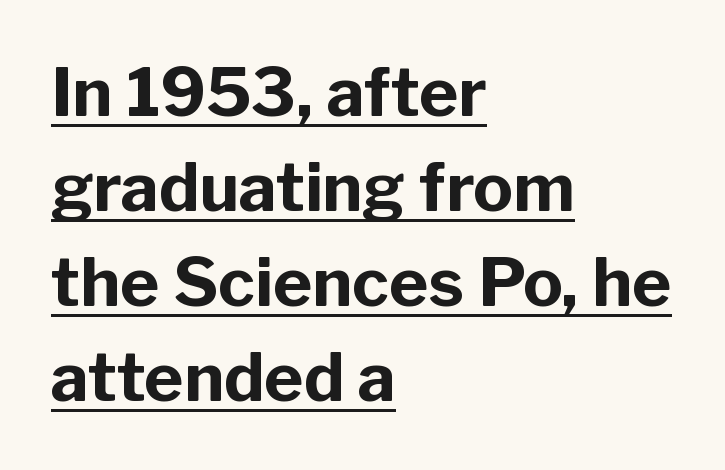
Q: Is the text bold? A: Yes.
Q: Is the text italic (slanted)? A: No, it is upright.
Q: Is the typeface a serif or a sans-serif typeface? A: Sans-serif.
Q: Is the text underlined? A: Yes.
Q: How is the paragraph aligned? A: Left-aligned.
Q: Is the spacing between letters normal or unusually wide? A: Normal.
Q: Is the spacing between lines tight, normal or loose? A: Normal.
Q: Width (condensed, normal, or wide)? A: Normal.
Q: Stroke contrast? A: Low.
Q: x-height? A: Medium.
Q: Monospaced? A: No.
